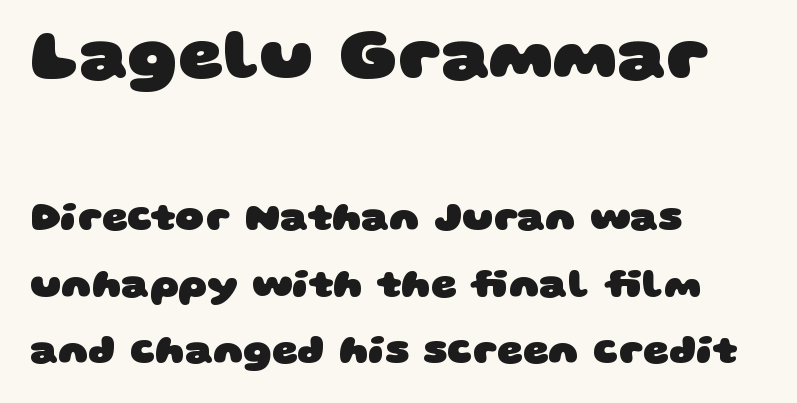
{"serif": "no", "bold": "yes", "weight": "heavy", "width": "wide", "stroke_contrast": "low", "x_height": "large", "monospaced": "no", "underline": "no", "align": "left", "line_spacing": "normal", "line_spacing_ratio": 1.67, "letter_spacing": "normal", "letter_spacing_em": 0.0, "larger_block": "first", "size_ratio": 1.75, "glyph_px": 70}
